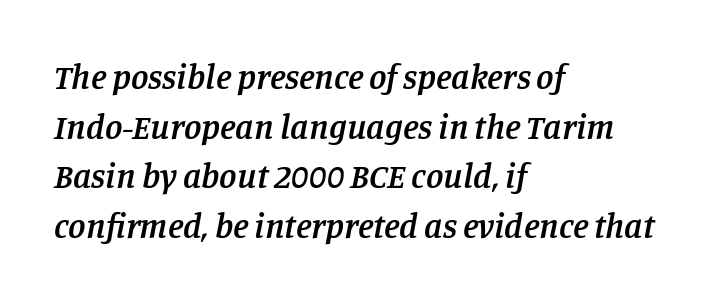
{"serif": "yes", "italic": "yes", "lean": "right", "slant_degrees": 11, "bold": "semi", "weight": "semibold", "width": "normal", "stroke_contrast": "low", "x_height": "large", "monospaced": "no", "underline": "no", "align": "left", "line_spacing": "normal", "line_spacing_ratio": 1.42, "letter_spacing": "normal", "letter_spacing_em": 0.0, "glyph_px": 35}
